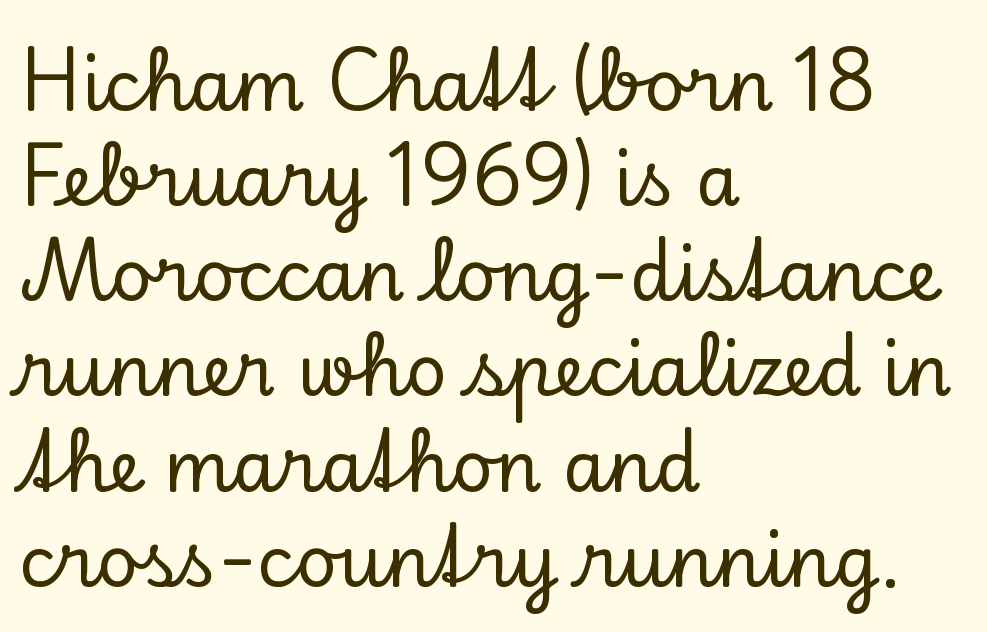
Here the designer chose a conventional face with non-uniform glyph widths. Alignment: flush left. Regarding leading, the lines here are spaced in the standard way. The axis of the letterforms is exactly vertical.
